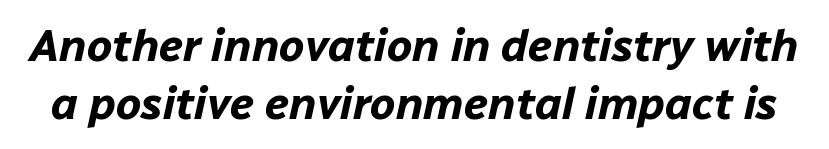
{"italic": "yes", "lean": "right", "slant_degrees": 12, "bold": "yes", "weight": "bold", "width": "normal", "stroke_contrast": "low", "x_height": "medium", "monospaced": "no", "underline": "no", "line_spacing": "normal", "line_spacing_ratio": 1.28, "letter_spacing": "normal", "letter_spacing_em": 0.0, "glyph_px": 45}
